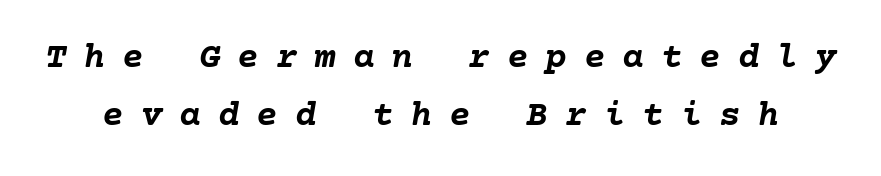
{"italic": "yes", "lean": "right", "slant_degrees": 10, "bold": "yes", "weight": "semibold", "width": "normal", "stroke_contrast": "low", "x_height": "medium", "underline": "no", "line_spacing": "normal", "line_spacing_ratio": 1.6, "letter_spacing": "wide", "letter_spacing_em": 0.47, "glyph_px": 36}
